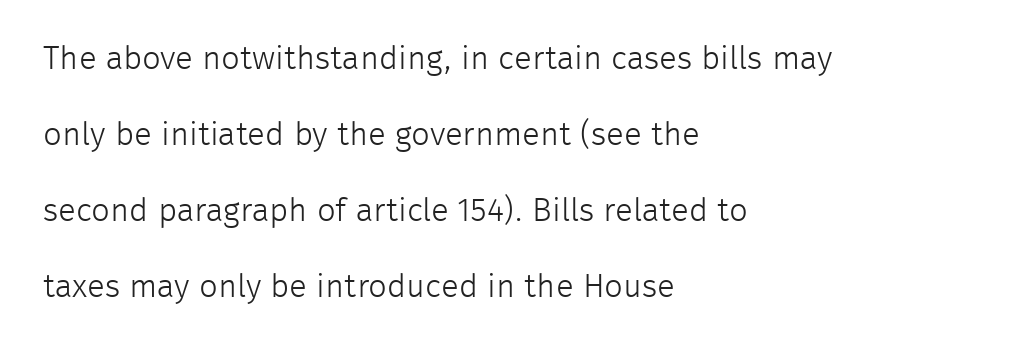
The image shows 33 px light sans-serif type, upright; set left-aligned, loose line spacing (2.3x), normal letter spacing, not underlined; low stroke contrast and a medium x-height.
